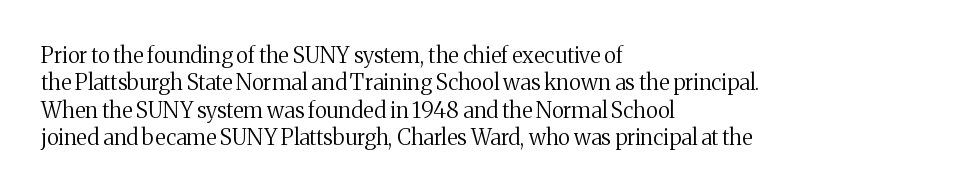
Q: Is the text bold? A: No.
Q: Is the text italic (slanted)? A: No, it is upright.
Q: Is the text underlined? A: No.
Q: How is the paragraph aligned? A: Left-aligned.
Q: Is the spacing between letters normal or unusually wide? A: Normal.
